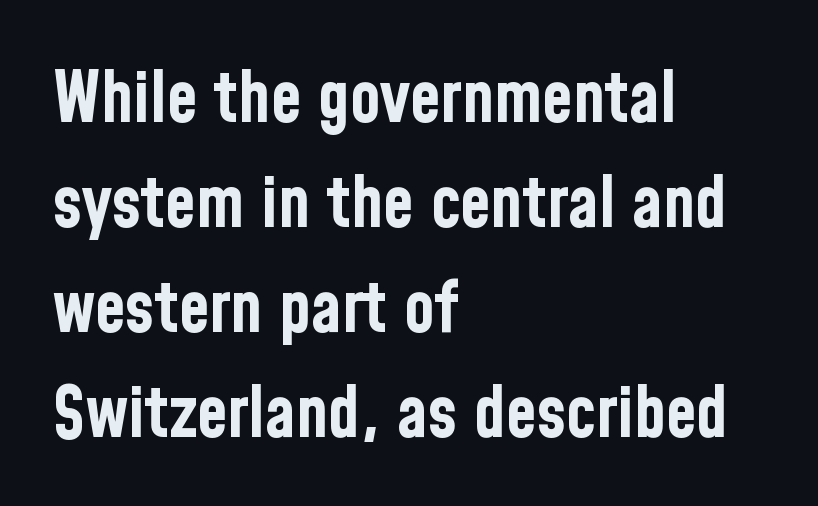
Q: Is the text bold? A: Yes.
Q: Is the text italic (slanted)? A: No, it is upright.
Q: Is the typeface a serif or a sans-serif typeface? A: Sans-serif.
Q: Is the text underlined? A: No.
Q: How is the paragraph aligned? A: Left-aligned.
Q: Is the spacing between letters normal or unusually wide? A: Normal.
Q: Is the spacing between lines tight, normal or loose? A: Normal.
Q: Width (condensed, normal, or wide)? A: Condensed.
Q: Stroke contrast? A: Low.
Q: x-height? A: Medium.
Q: Monospaced? A: No.
